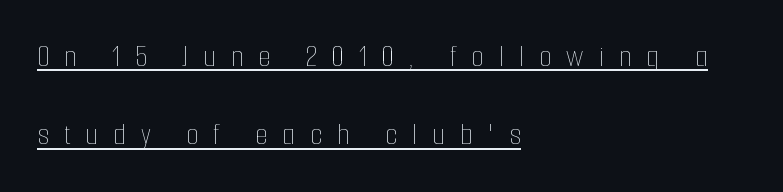
The image shows 32 px thin, condensed type, upright; set left-aligned, loose line spacing (2.44x), unusually wide letter spacing (+0.47 em), underlined; low stroke contrast and a medium x-height.
